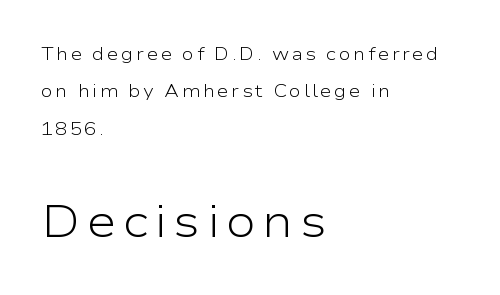
{"serif": "no", "italic": "no", "bold": "no", "weight": "light", "width": "wide", "stroke_contrast": "low", "x_height": "medium", "monospaced": "no", "underline": "no", "align": "left", "line_spacing": "loose", "line_spacing_ratio": 2.07, "larger_block": "second", "size_ratio": 2.56, "glyph_px": 46}
